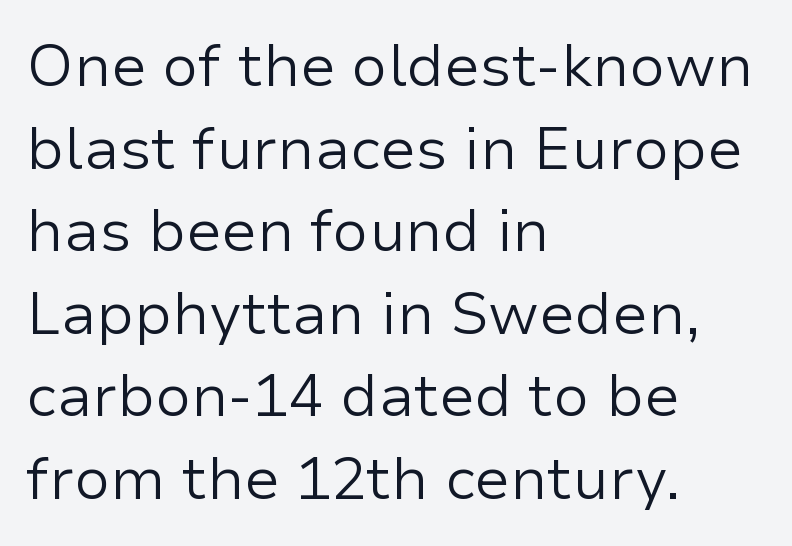
No extra ink here — the face is not bold. The gaps between neighbouring characters are ordinary and unremarkable. The passage shown is typeset with a sans-serif family. Regarding leading, the lines here are spaced in the standard way. These lines are rendered in a variable-pitch font.
